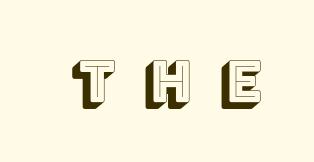
Q: Is the text italic (slanted)? A: No, it is upright.
Q: Is the text underlined? A: No.
Q: Is the spacing between letters normal or unusually wide? A: Unusually wide.
Q: Width (condensed, normal, or wide)? A: Normal.
Q: x-height? A: Large.
Q: Monospaced? A: No.
